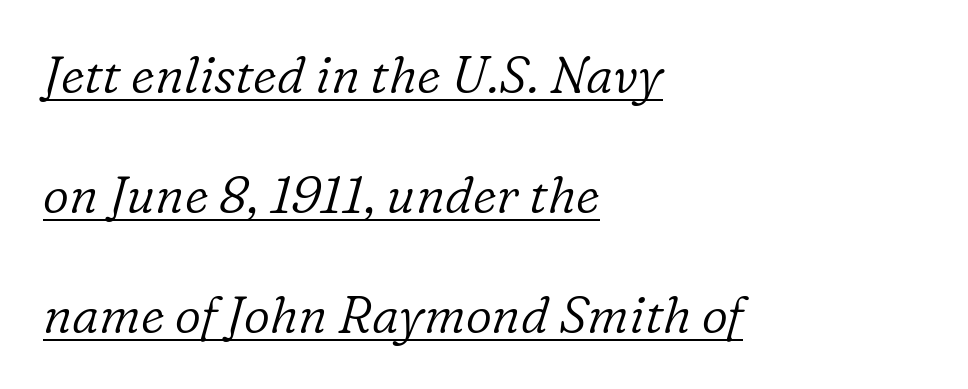
The image shows 51 px light serif type, italic (leaning right); set left-aligned, loose line spacing (2.35x), normal letter spacing, underlined; low stroke contrast and a medium x-height.
